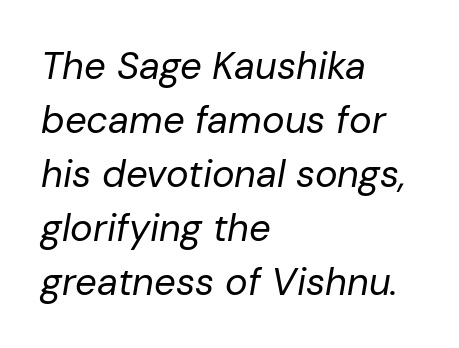
A typesetter would call this proportional, since set widths differ per character. Honestly, the letter spacing is just normal — you wouldn't notice it. Does the copy run flush right? No — it runs flush left. Yep, that's italic — everything's leaning. Vertical stems look standard width or narrower in stroke. Summary of vertical rhythm: regular, with standard interline spacing.
